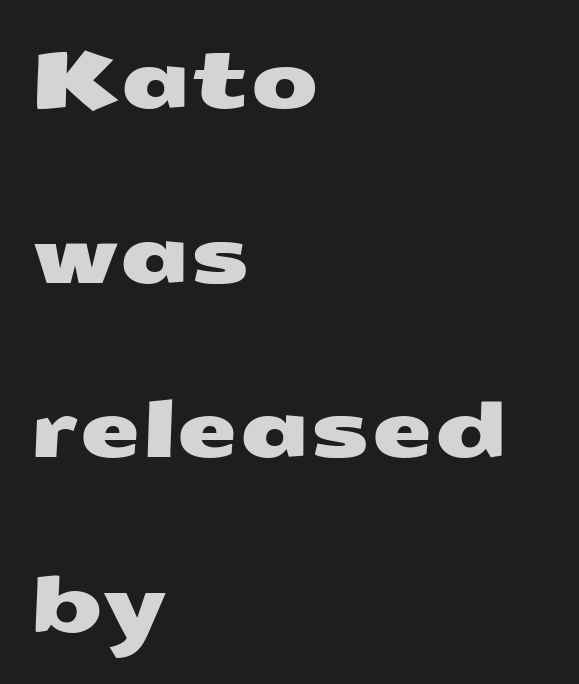
{"serif": "no", "width": "wide", "stroke_contrast": "medium", "x_height": "medium", "monospaced": "no", "underline": "no", "align": "left", "line_spacing": "loose", "line_spacing_ratio": 2.21, "letter_spacing": "normal", "letter_spacing_em": 0.0, "glyph_px": 79}
